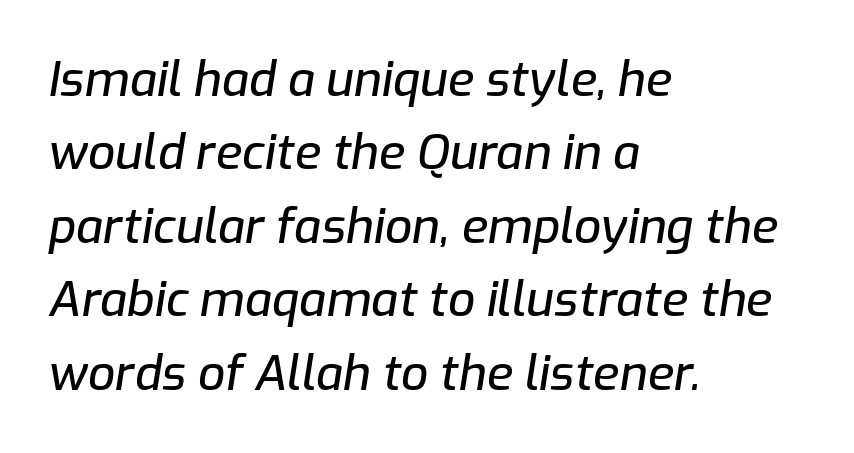
Style check: oblique. No extra tracking has been applied to these lines. Layout note: lines flush left. Unmarked baselines from the first word to the last.
